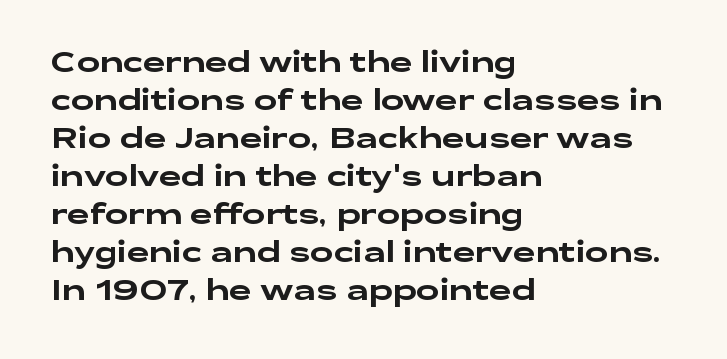
Q: Is the text italic (slanted)? A: No, it is upright.
Q: Is the typeface a serif or a sans-serif typeface? A: Sans-serif.
Q: Is the text underlined? A: No.
Q: How is the paragraph aligned? A: Left-aligned.
Q: Is the spacing between letters normal or unusually wide? A: Normal.
Q: Is the spacing between lines tight, normal or loose? A: Normal.
Q: Width (condensed, normal, or wide)? A: Wide.
Q: Stroke contrast? A: Low.
Q: x-height? A: Medium.
Q: Monospaced? A: No.
